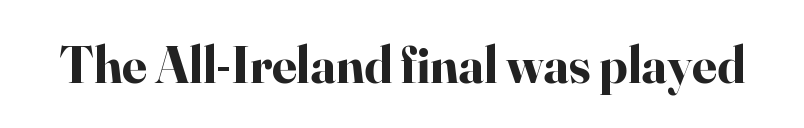
{"serif": "yes", "italic": "no", "bold": "yes", "weight": "bold", "width": "normal", "stroke_contrast": "high", "x_height": "small", "monospaced": "no", "underline": "no", "letter_spacing": "normal", "letter_spacing_em": 0.0, "glyph_px": 53}
